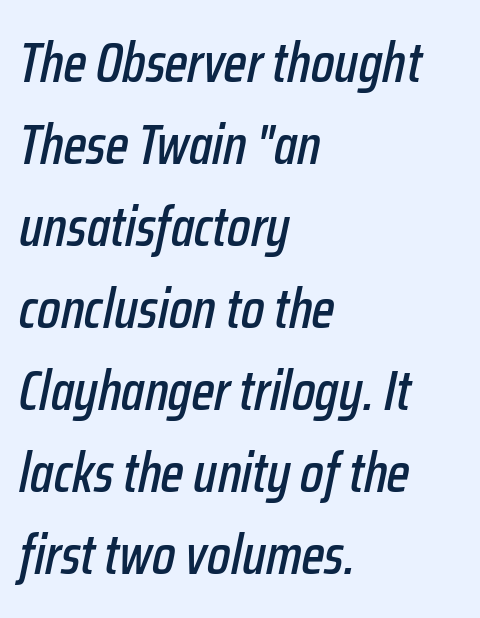
The block of text has a typical density, with ordinary space between rows. Between one letter and the next there's only the usual sliver of space. Each letter keeps its own natural width here, so spacing adapts to shape. The passage shown leans; its letterforms are oblique. Every row of glyphs begins at an identical x-position on the left.
